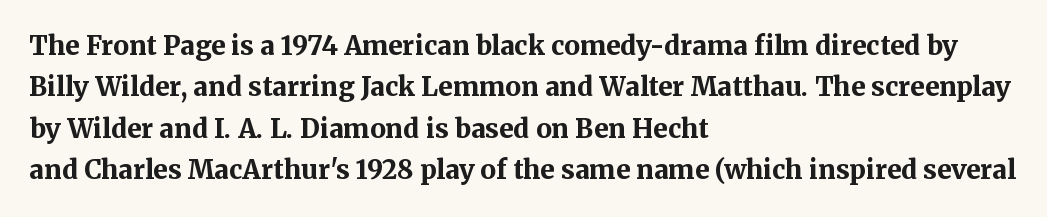
The image shows 26 px bold type, upright; set left-aligned, normal line spacing (1.59x), normal letter spacing, not underlined.
